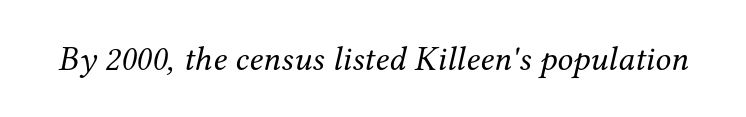
Any mark beneath the type? The region is blank. Character widths vary here, with narrow letters taking less room than wide ones. The lettering tilts uniformly, giving the passage an italic look. Stroke thickness stays within the range of a standard reading face or lighter.
